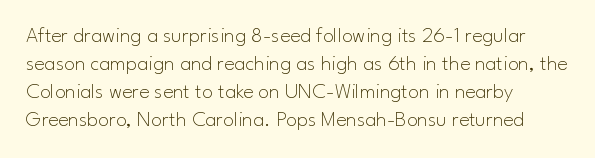
The image shows 22 px text type, upright; set left-aligned, normal line spacing (1.28x), normal letter spacing, not underlined.
